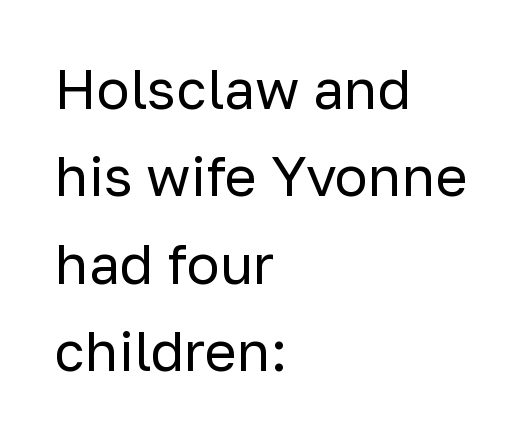
The image shows 55 px regular-weight sans-serif type, upright; set left-aligned, normal line spacing (1.59x), normal letter spacing, not underlined; low stroke contrast and a medium x-height.
